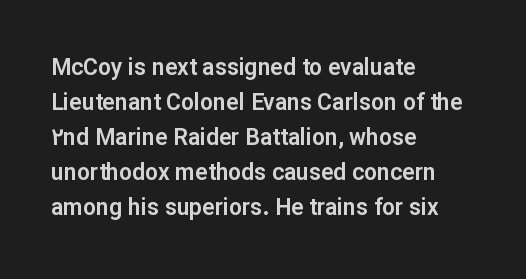
{"italic": "no", "underline": "no", "align": "left", "line_spacing": "normal", "line_spacing_ratio": 1.52, "letter_spacing": "normal", "letter_spacing_em": 0.0, "glyph_px": 23}
